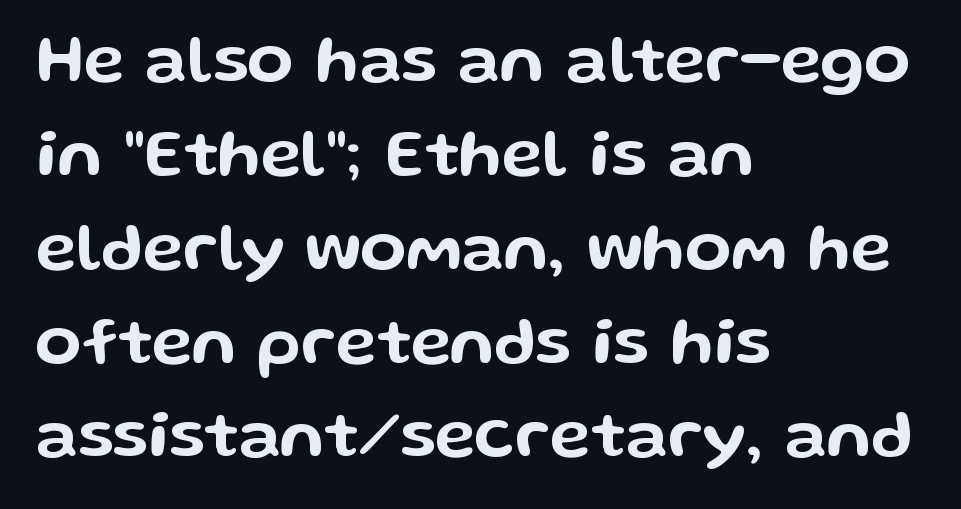
{"serif": "no", "italic": "no", "width": "wide", "stroke_contrast": "low", "x_height": "medium", "monospaced": "no", "underline": "no", "align": "left", "line_spacing": "normal", "line_spacing_ratio": 1.38, "letter_spacing": "normal", "letter_spacing_em": 0.0, "glyph_px": 68}
